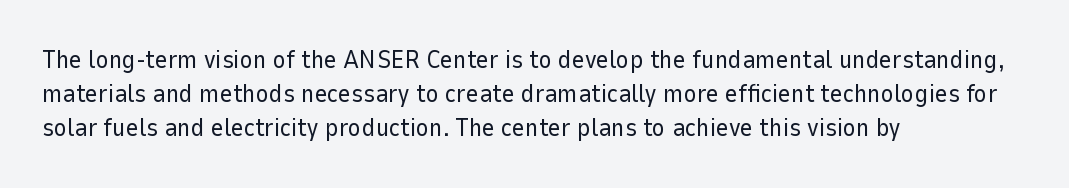
Q: Is the text bold? A: No.
Q: Is the text italic (slanted)? A: No, it is upright.
Q: Is the text underlined? A: No.
Q: How is the paragraph aligned? A: Left-aligned.
Q: Is the spacing between letters normal or unusually wide? A: Normal.
Q: Is the spacing between lines tight, normal or loose? A: Normal.
